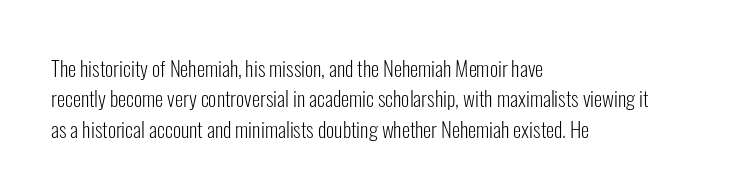
{"italic": "no", "bold": "no", "underline": "no", "align": "left", "line_spacing": "normal", "line_spacing_ratio": 1.45, "letter_spacing": "normal", "letter_spacing_em": 0.0, "glyph_px": 21}
